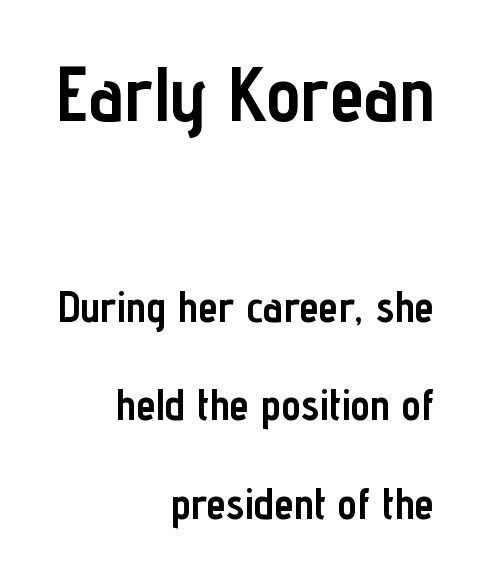
Set as a true bold cut, around the 700 mark. A student would call this right alignment; a typographer would say flush right, rag left. Larger block? The one above; the one below is distinctly smaller. The rendering shows plain stroke endings on the letterforms — a sans-serif design. Rows of type keep a wide berth in the vertical direction. Tracking value appears to be zero — textbook default spacing.
